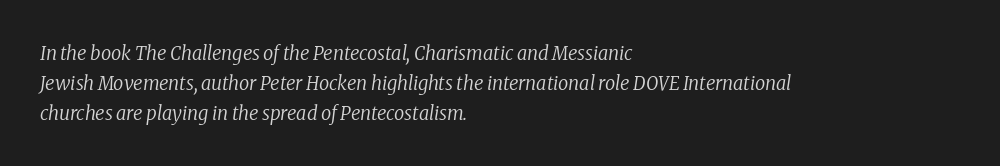
{"italic": "yes", "lean": "right", "slant_degrees": 8, "bold": "no", "underline": "no", "align": "left", "line_spacing": "normal", "line_spacing_ratio": 1.49, "letter_spacing": "normal", "letter_spacing_em": 0.0, "glyph_px": 20}
